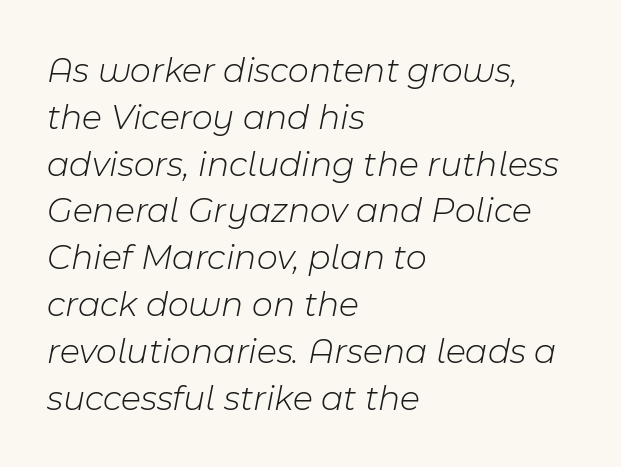
The image shows 36 px light type, italic (leaning right); set left-aligned, normal line spacing (1.3x), normal letter spacing, not underlined; low stroke contrast and a medium x-height.
